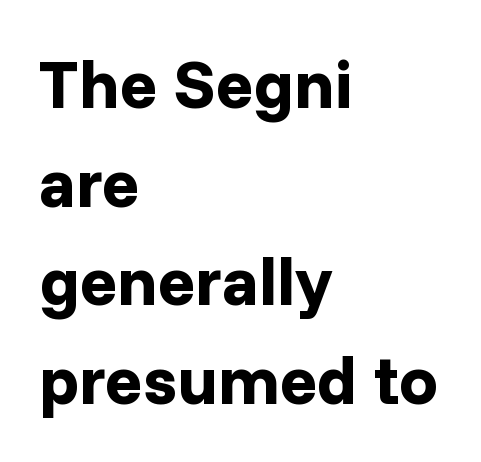
The image shows 69 px bold sans-serif type, upright; set left-aligned, normal line spacing (1.43x), normal letter spacing, not underlined; low stroke contrast and a medium x-height.
